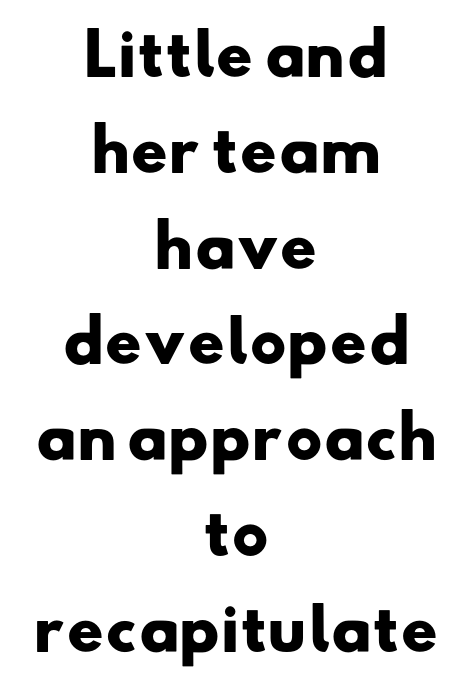
Q: Is the text bold? A: Yes.
Q: Is the typeface a serif or a sans-serif typeface? A: Sans-serif.
Q: Is the text underlined? A: No.
Q: How is the paragraph aligned? A: Centered.
Q: Is the spacing between letters normal or unusually wide? A: Normal.
Q: Is the spacing between lines tight, normal or loose? A: Normal.
Q: Width (condensed, normal, or wide)? A: Wide.
Q: Stroke contrast? A: Low.
Q: x-height? A: Small.
Q: Monospaced? A: No.
